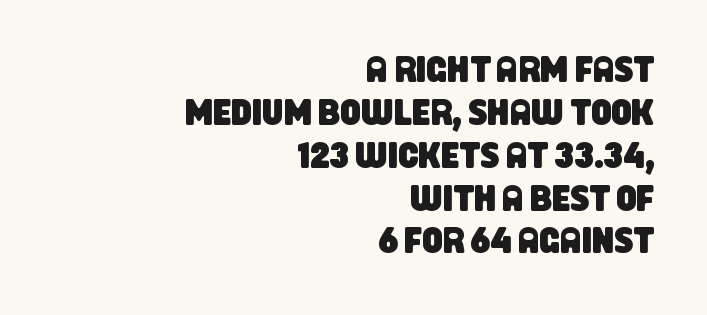
The face used here is rendered with its standard letterfit. This sample has the flowing, uneven cadence of proportional lettering. Examine the stroke ends and you'll find no serifs. A clean baseline with only descenders dipping below it. Caption: multi-line text, flush right, ragged left.
